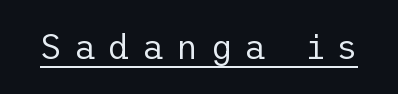
{"serif": "no", "italic": "no", "bold": "no", "weight": "regular", "width": "normal", "stroke_contrast": "low", "x_height": "medium", "underline": "yes", "letter_spacing": "wide", "letter_spacing_em": 0.35, "glyph_px": 34}
